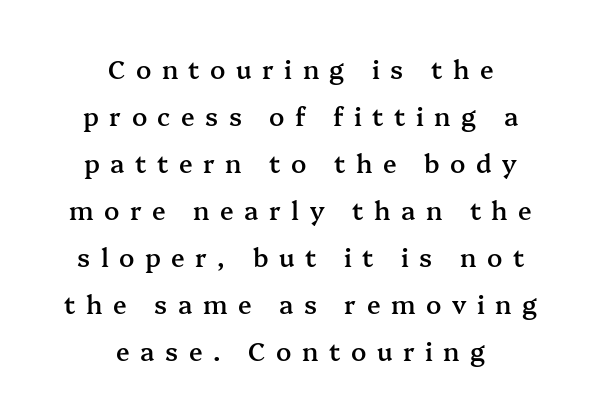
Q: Is the text bold? A: Semi-bold.
Q: Is the text italic (slanted)? A: No, it is upright.
Q: Is the text underlined? A: No.
Q: How is the paragraph aligned? A: Centered.
Q: Is the spacing between letters normal or unusually wide? A: Unusually wide.
